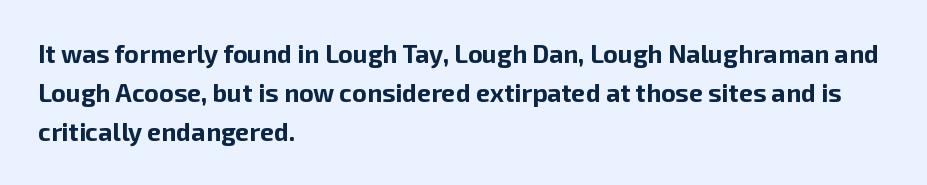
The image shows 25 px bold type, upright; set left-aligned, normal line spacing (1.56x), normal letter spacing, not underlined.
